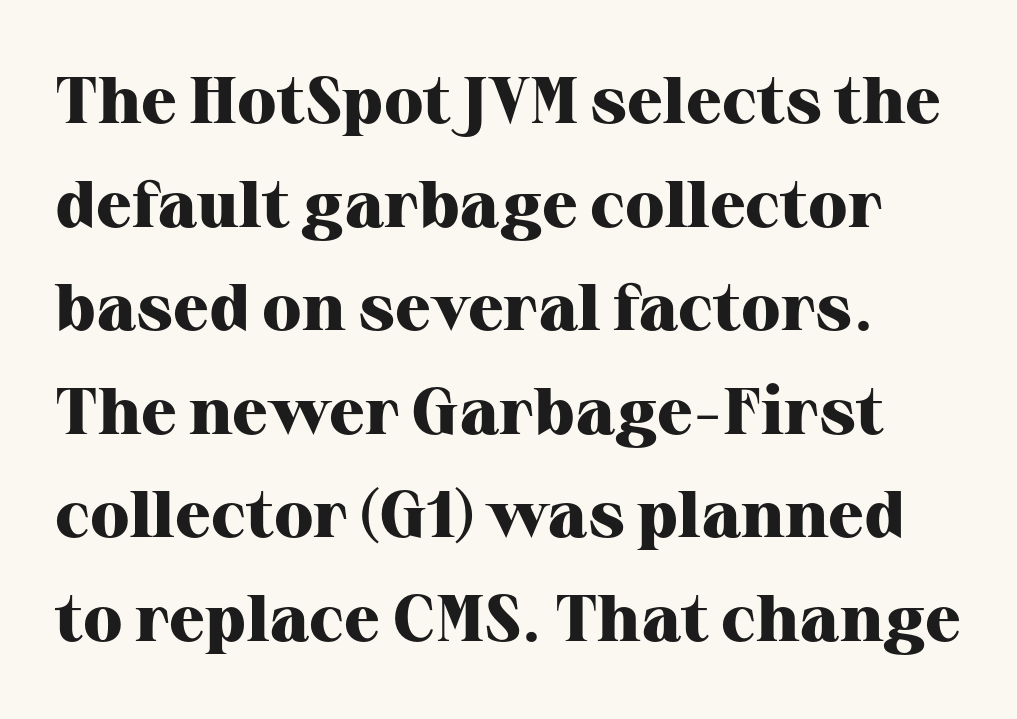
{"serif": "yes", "italic": "no", "bold": "yes", "weight": "heavy", "width": "normal", "stroke_contrast": "high", "x_height": "medium", "monospaced": "no", "underline": "no", "line_spacing": "normal", "line_spacing_ratio": 1.57, "letter_spacing": "normal", "letter_spacing_em": 0.0, "glyph_px": 66}
